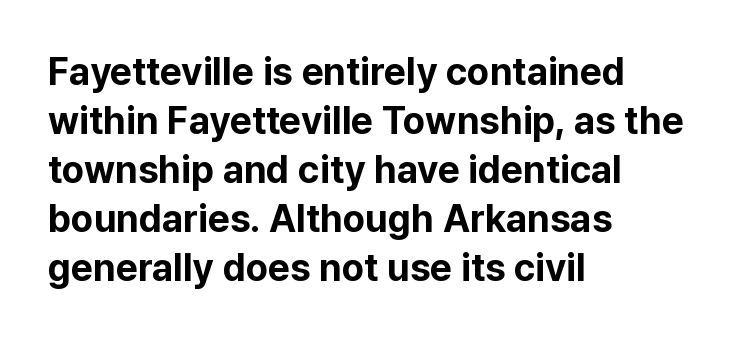
The letters stand upright; this is a roman face. These lines stack with their left ends in a neat column. Reading down the column, the eye jumps a familiar distance to each next line. A typesetter would call this proportional, since set widths differ per character.
